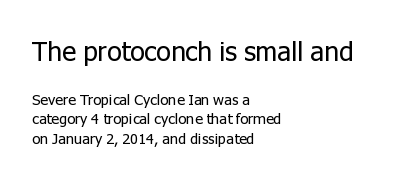
Q: Is the text bold? A: No.
Q: Is the text italic (slanted)? A: No, it is upright.
Q: Is the text underlined? A: No.
Q: How is the paragraph aligned? A: Left-aligned.
Q: Is the spacing between letters normal or unusually wide? A: Normal.
Q: Is the spacing between lines tight, normal or loose? A: Normal.
Q: Which block of text is set in a larger size, the first (top) or the second (bottom)? A: The first (top) one.
